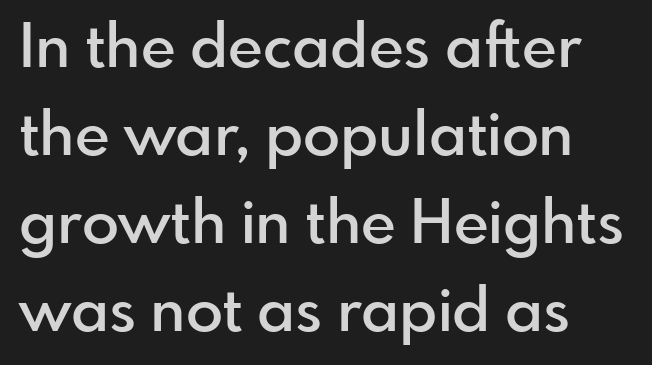
The image shows 61 px semibold sans-serif type, upright; set left-aligned, normal line spacing (1.44x), normal letter spacing, not underlined; low stroke contrast and a small x-height.
